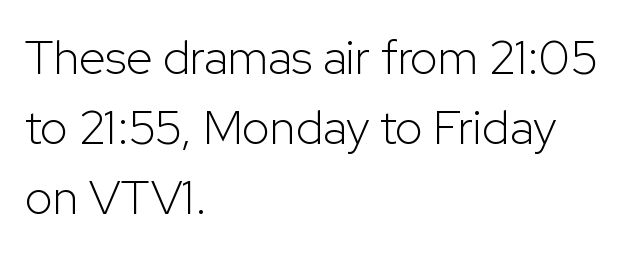
Q: Is the text bold? A: No.
Q: Is the text italic (slanted)? A: No, it is upright.
Q: Is the typeface a serif or a sans-serif typeface? A: Sans-serif.
Q: Is the text underlined? A: No.
Q: How is the paragraph aligned? A: Left-aligned.
Q: Is the spacing between letters normal or unusually wide? A: Normal.
Q: Is the spacing between lines tight, normal or loose? A: Normal.
Q: Width (condensed, normal, or wide)? A: Normal.
Q: Stroke contrast? A: Low.
Q: x-height? A: Medium.
Q: Monospaced? A: No.
